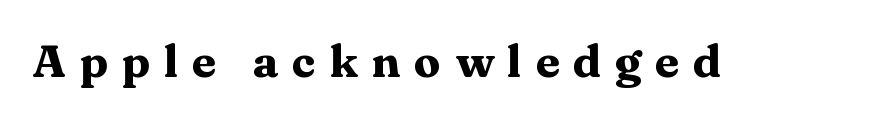
Caption: expanded tracking, letters set apart. A clean baseline with only descenders dipping below it. Small tapered or slab feet sit at the stroke ends, so this counts as serif. In terms of posture, this sample is upright.
